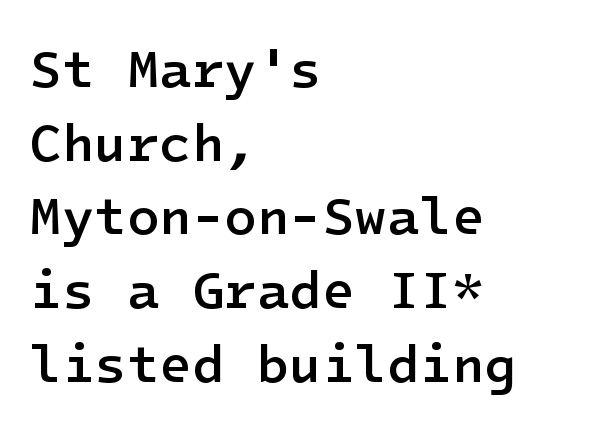
A normal amount of white space separates one row of letters from the next. Unlike italic type, these characters show no tilt at all. In terms of weight, the rendering is demibold, just under bold. Unlike a traditional serif, this face leaves its strokes unadorned.
